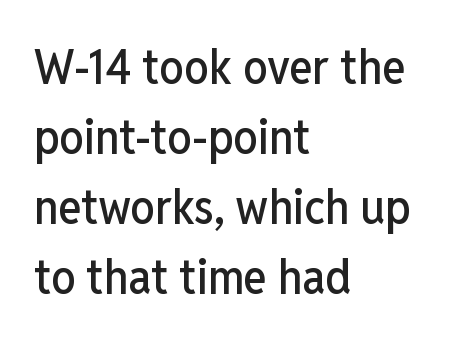
Q: Is the text italic (slanted)? A: No, it is upright.
Q: Is the typeface a serif or a sans-serif typeface? A: Sans-serif.
Q: Is the text underlined? A: No.
Q: How is the paragraph aligned? A: Left-aligned.
Q: Is the spacing between letters normal or unusually wide? A: Normal.
Q: Is the spacing between lines tight, normal or loose? A: Normal.
Q: Width (condensed, normal, or wide)? A: Condensed.
Q: Stroke contrast? A: Low.
Q: x-height? A: Medium.
Q: Monospaced? A: No.
